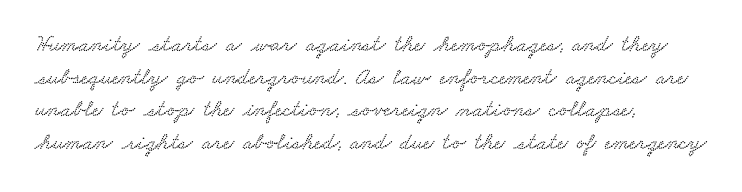
{"underline": "no", "align": "left", "line_spacing": "normal", "line_spacing_ratio": 1.42, "letter_spacing": "normal", "letter_spacing_em": 0.0, "glyph_px": 23}
